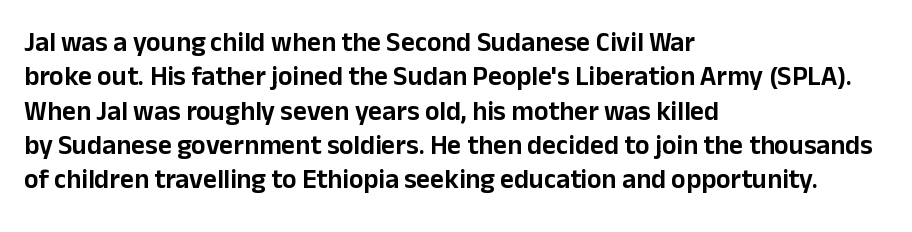
The image shows 27 px text type, upright; set left-aligned, normal line spacing (1.27x), normal letter spacing, not underlined.
